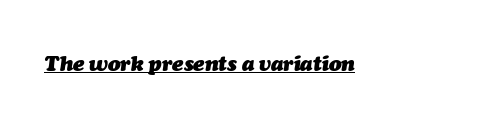
{"italic": "yes", "lean": "right", "slant_degrees": 7, "bold": "yes", "underline": "yes", "align": "left", "letter_spacing": "normal", "letter_spacing_em": 0.0, "glyph_px": 21}
